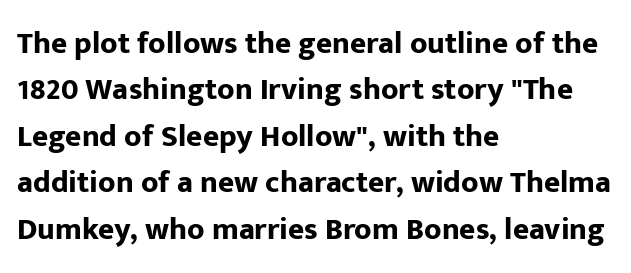
The image shows 31 px bold sans-serif type, upright; set left-aligned, normal line spacing (1.5x), normal letter spacing, not underlined; low stroke contrast and a medium x-height.
